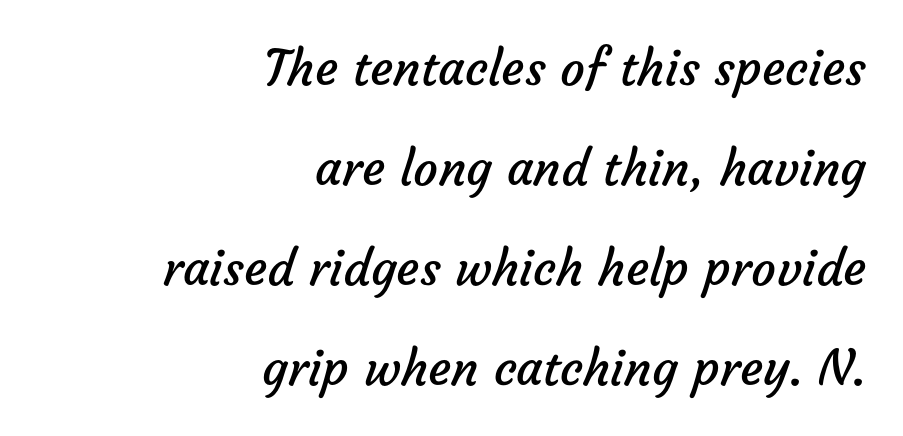
The rendering uses natural spacing where letterforms have individual widths. Leading: increased. Horizontally, the lines are justified to the trailing edge only. Examine the stroke ends and you'll find no serifs. Weight: in the light-to-regular range.
